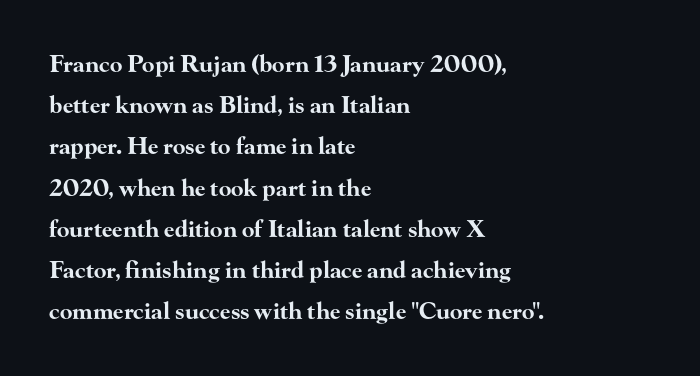
The image shows 23 px bold type, upright; set left-aligned, line spacing 1.79x, normal letter spacing, not underlined.
